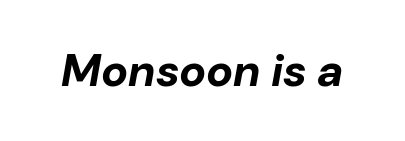
The image shows 45 px bold type, italic (leaning right); set normal letter spacing, not underlined; low stroke contrast and a medium x-height.
